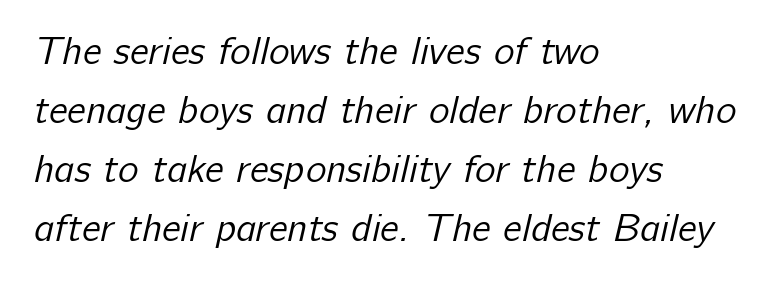
Q: Is the text bold? A: No.
Q: Is the typeface a serif or a sans-serif typeface? A: Sans-serif.
Q: Is the text underlined? A: No.
Q: How is the paragraph aligned? A: Left-aligned.
Q: Is the spacing between letters normal or unusually wide? A: Normal.
Q: Is the spacing between lines tight, normal or loose? A: Normal.
Q: Width (condensed, normal, or wide)? A: Normal.
Q: Stroke contrast? A: Low.
Q: x-height? A: Medium.
Q: Monospaced? A: No.
